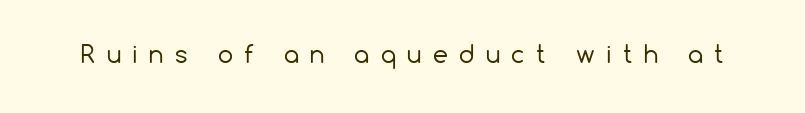
The image shows 24 px text type, upright; set unusually wide letter spacing (+0.48 em), not underlined.
